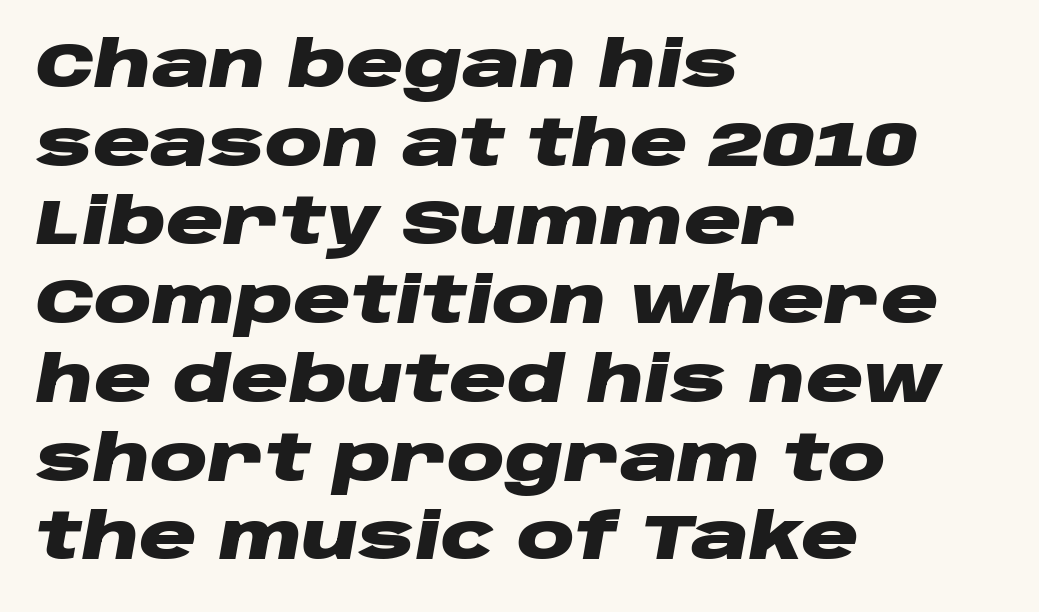
Q: Is the text bold? A: Yes.
Q: Is the text italic (slanted)? A: Yes, it leans right by about 10 degrees.
Q: Is the text underlined? A: No.
Q: How is the paragraph aligned? A: Left-aligned.
Q: Is the spacing between letters normal or unusually wide? A: Normal.
Q: Width (condensed, normal, or wide)? A: Wide.
Q: Stroke contrast? A: Low.
Q: x-height? A: Large.
Q: Monospaced? A: No.
